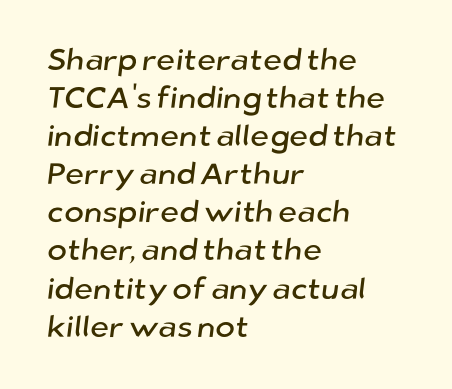
The image shows 30 px sans-serif type; set left-aligned, normal line spacing (1.27x), normal letter spacing, not underlined; low stroke contrast and a medium x-height.
